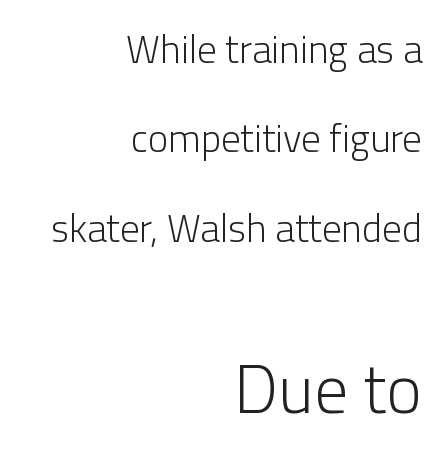
{"serif": "no", "italic": "no", "bold": "no", "weight": "light", "width": "normal", "stroke_contrast": "low", "x_height": "medium", "monospaced": "no", "underline": "no", "align": "right", "line_spacing": "loose", "line_spacing_ratio": 2.29, "letter_spacing": "normal", "letter_spacing_em": 0.0, "larger_block": "second", "size_ratio": 1.74, "glyph_px": 68}
